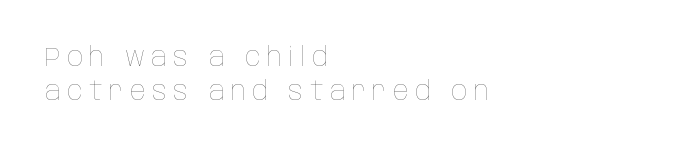
Heaviness? Minimal to ordinary, like unemphasized prose. Interline gaps are of average width in this sample. Leftover space on each line is placed entirely after the last word. Plain, unruled lines of type.
